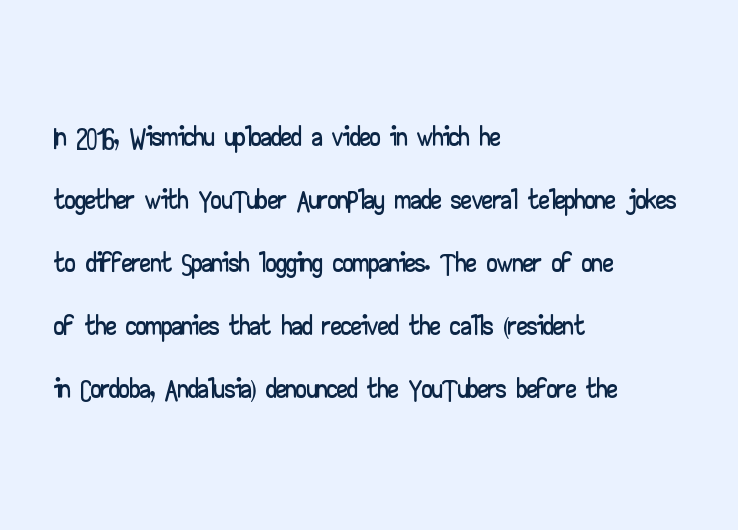
No italicization has been applied; the sample stays upright. Are there feet on the stems? There aren't — it's a sans. Think of a printed novel: that variable character pitch is what you see here. Plain, unruled lines of type.
